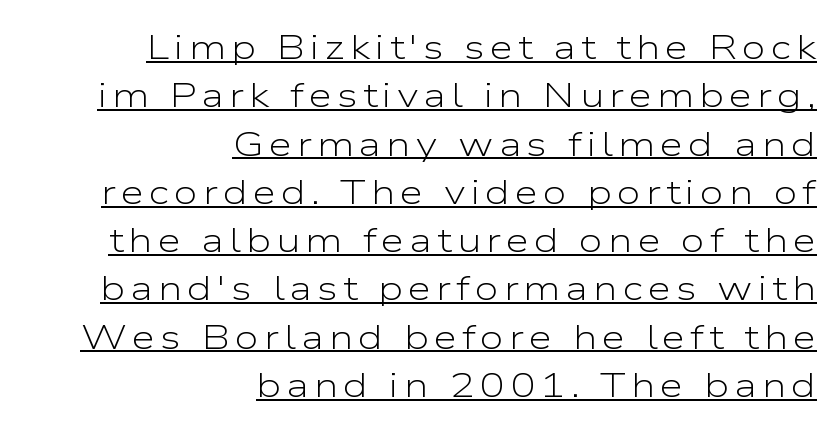
{"serif": "no", "italic": "no", "bold": "no", "weight": "light", "width": "wide", "stroke_contrast": "low", "x_height": "medium", "monospaced": "no", "underline": "yes", "align": "right", "line_spacing": "normal", "line_spacing_ratio": 1.42, "glyph_px": 34}
